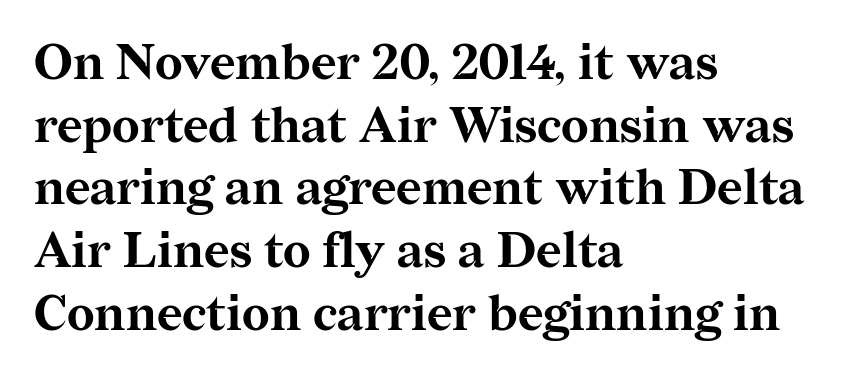
The image shows 49 px bold serif type, upright; set left-aligned, normal line spacing (1.28x), normal letter spacing, not underlined; medium stroke contrast and a medium x-height.
